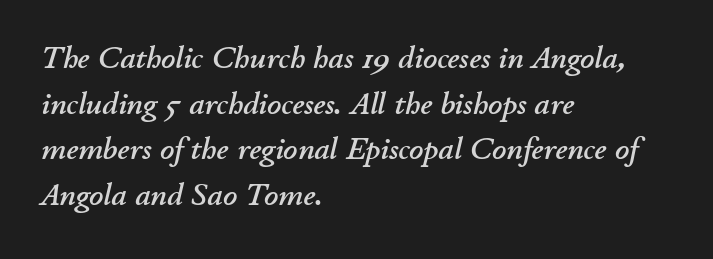
The image shows 31 px text type, italic (leaning right); set left-aligned, normal line spacing (1.47x), normal letter spacing, not underlined; low stroke contrast and a small x-height.
